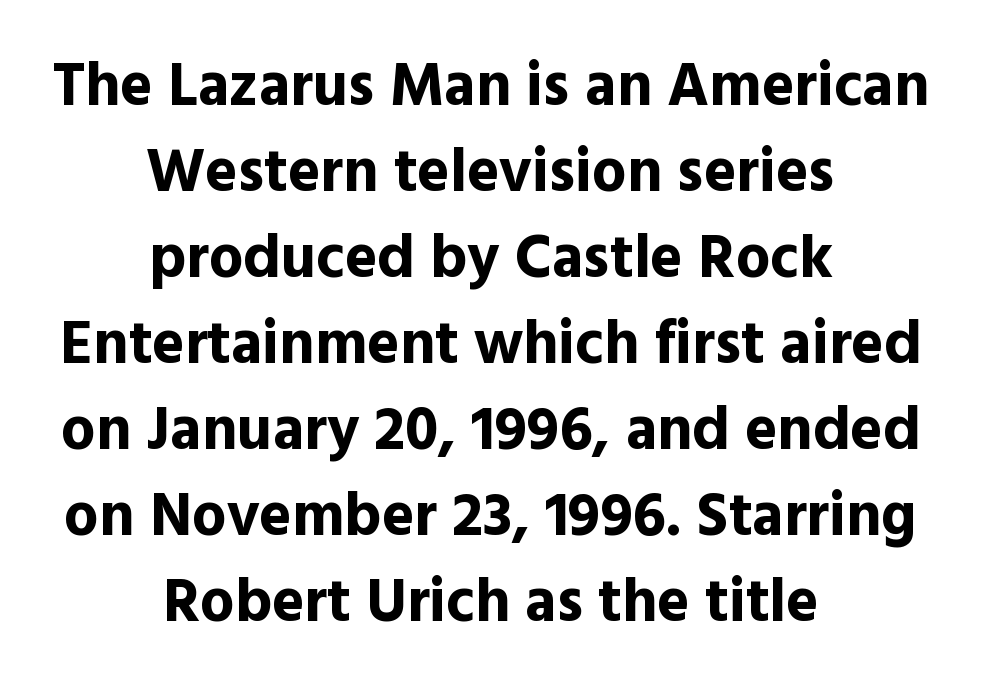
The image shows 61 px bold sans-serif type, upright; set centered, normal line spacing (1.41x), normal letter spacing, not underlined; a medium x-height.
